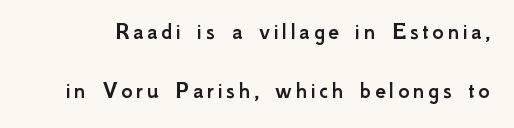
Each row of text sits above clean, open space. Vertical spacing — loose. Unlike italic type, these characters show no tilt at all.
